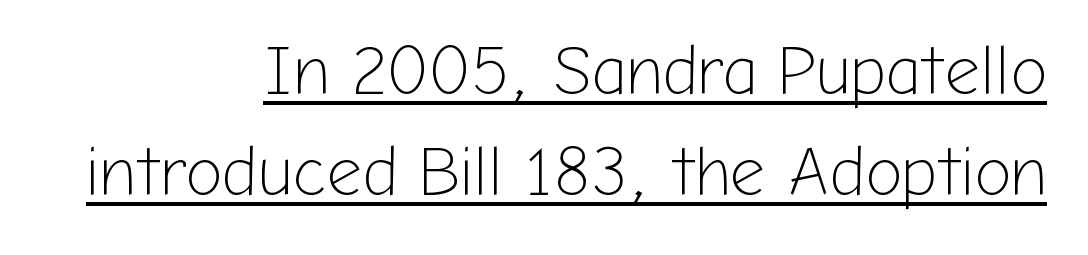
This sample keeps an unexceptional amount of space between lines. These characters rest on top of a visible drawn line. Nothing sits at the stroke ends, so this counts as sans-serif. In terms of posture, this sample is upright.
